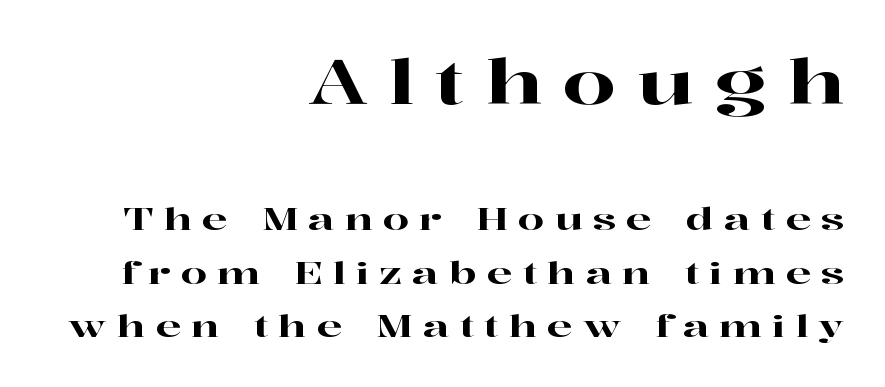
{"serif": "yes", "italic": "no", "width": "wide", "stroke_contrast": "high", "x_height": "medium", "monospaced": "no", "underline": "no", "align": "right", "line_spacing_ratio": 1.79, "letter_spacing": "wide", "letter_spacing_em": 0.34, "larger_block": "first", "size_ratio": 2.03, "glyph_px": 61}
